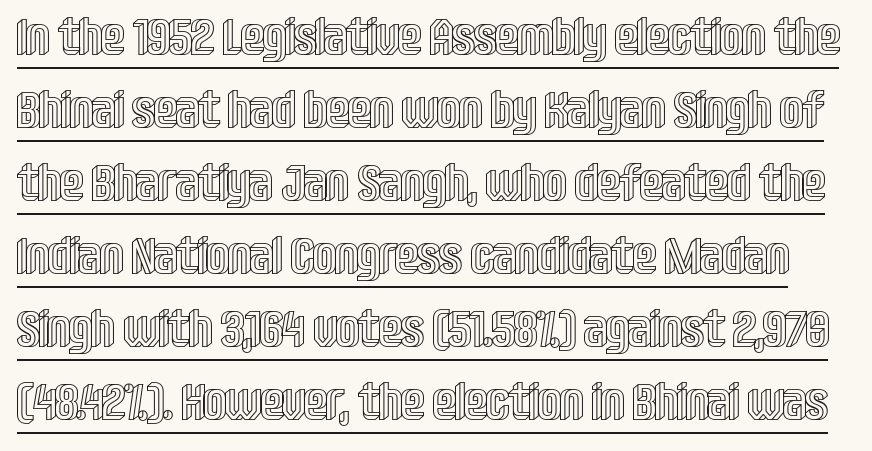
{"italic": "no", "width": "condensed", "x_height": "large", "monospaced": "no", "underline": "yes", "line_spacing": "normal", "line_spacing_ratio": 1.43, "letter_spacing": "normal", "letter_spacing_em": 0.0, "glyph_px": 51}
